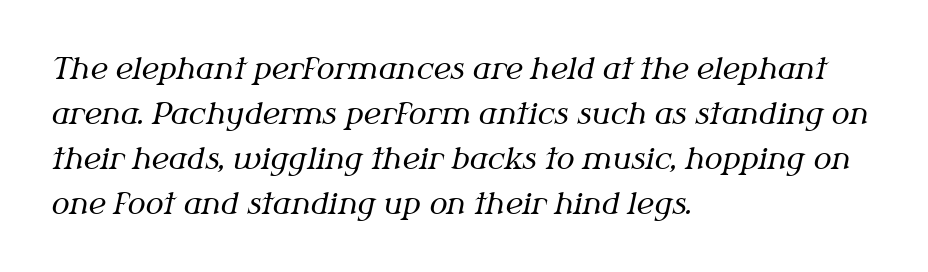
{"serif": "yes", "italic": "yes", "lean": "right", "slant_degrees": 12, "bold": "no", "weight": "regular", "width": "normal", "stroke_contrast": "medium", "x_height": "medium", "monospaced": "no", "underline": "no", "align": "left", "line_spacing": "normal", "line_spacing_ratio": 1.5, "letter_spacing": "normal", "letter_spacing_em": 0.0, "glyph_px": 30}
